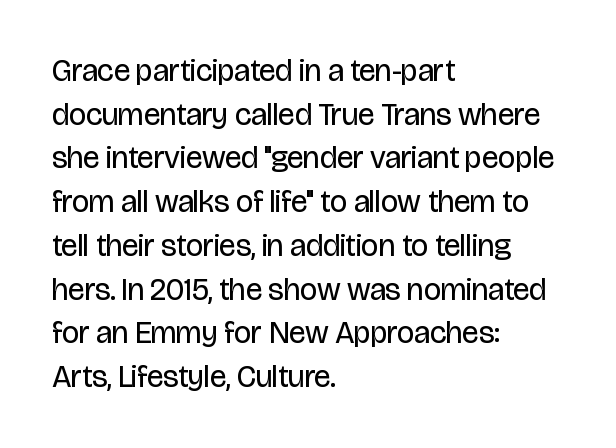
{"serif": "no", "italic": "no", "bold": "no", "weight": "regular", "width": "condensed", "stroke_contrast": "low", "x_height": "large", "monospaced": "no", "underline": "no", "align": "left", "line_spacing": "normal", "line_spacing_ratio": 1.41, "letter_spacing": "normal", "letter_spacing_em": 0.0, "glyph_px": 31}
